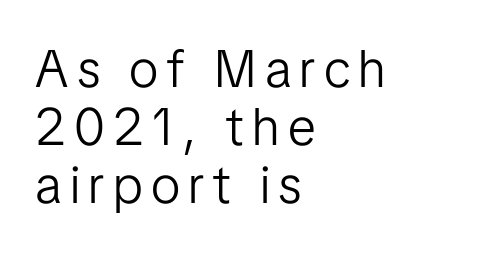
The area under the type is left untouched. Typographically, this falls in the sans-serif category. This is the regular roman posture of the typeface. The typesetter chose a ragged-right arrangement here. The weight tops out at a normal text grade. Each letter keeps its own natural width here, so spacing adapts to shape.
